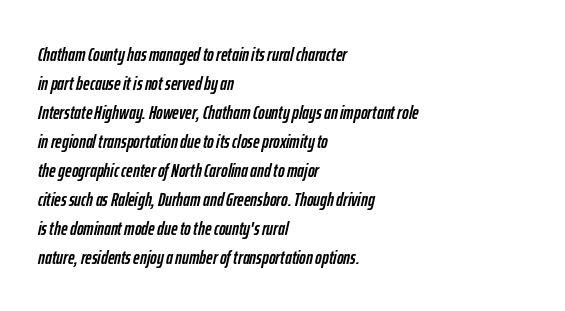
Alignment: flush left. This sample uses an oblique cut, with every glyph tilted off the vertical. What stands out about the letter spacing? Nothing — it is the standard amount. Is there much room between lines? A standard amount, neither cramped nor airy. The words here are not underlined.
